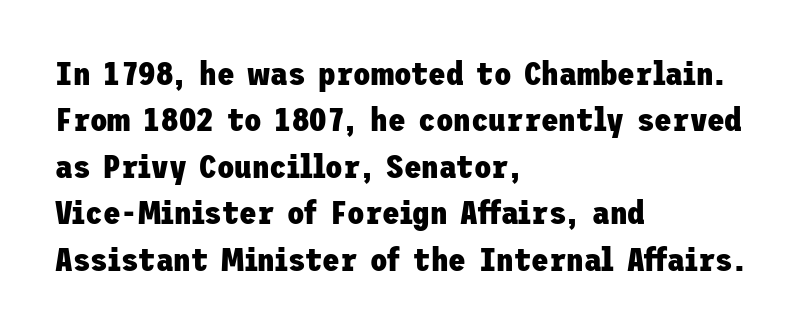
Q: Is the text bold? A: Yes.
Q: Is the text italic (slanted)? A: No, it is upright.
Q: Is the typeface a serif or a sans-serif typeface? A: Sans-serif.
Q: Is the text underlined? A: No.
Q: How is the paragraph aligned? A: Left-aligned.
Q: Is the spacing between letters normal or unusually wide? A: Normal.
Q: Is the spacing between lines tight, normal or loose? A: Normal.
Q: Width (condensed, normal, or wide)? A: Normal.
Q: Stroke contrast? A: Low.
Q: x-height? A: Medium.
